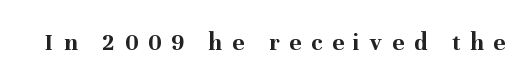
{"italic": "no", "bold": "yes", "underline": "no", "letter_spacing": "wide", "letter_spacing_em": 0.4, "glyph_px": 25}
